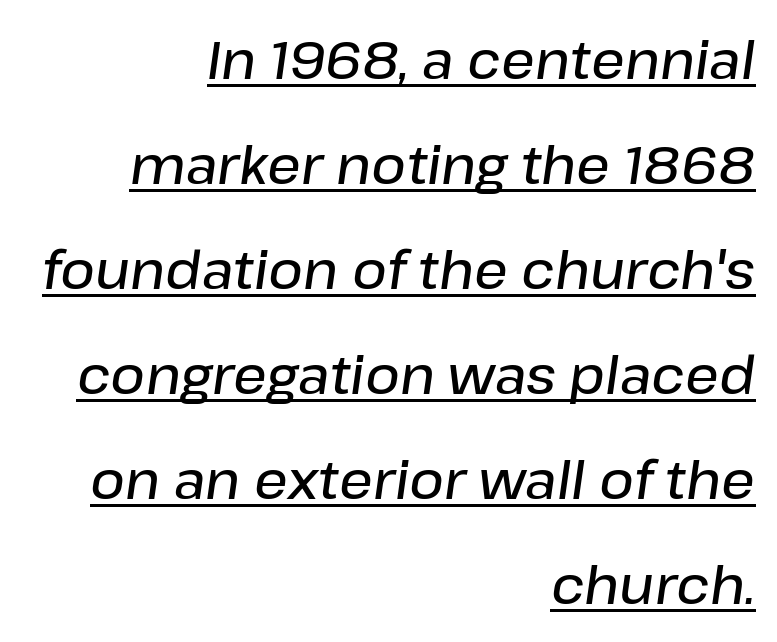
You could fit nearly another row in the gap between these rows. Summary of weight: moderately heavy, a semibold. Which margin do the lines hug? The right one — the left edge is uneven. Style check: oblique. Students, note that the glyphs here touch the page at normal intervals.
